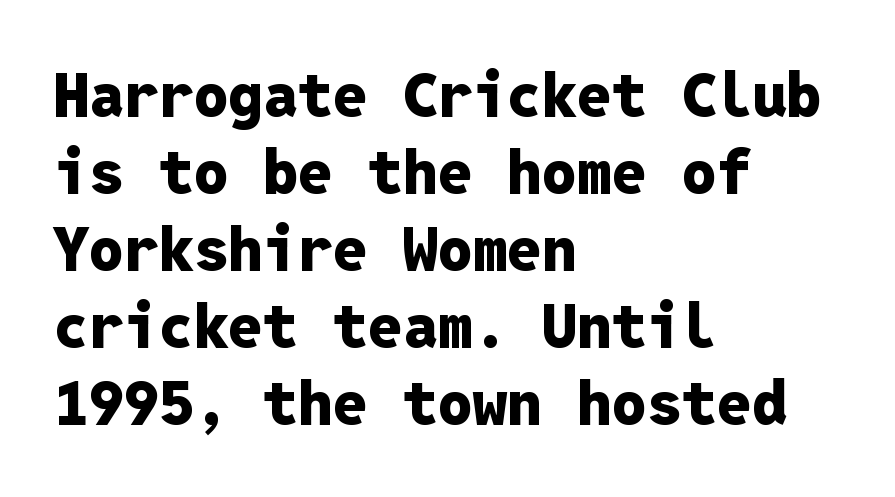
Q: Is the text bold? A: Yes.
Q: Is the text italic (slanted)? A: No, it is upright.
Q: Is the typeface a serif or a sans-serif typeface? A: Sans-serif.
Q: Is the text underlined? A: No.
Q: How is the paragraph aligned? A: Left-aligned.
Q: Is the spacing between letters normal or unusually wide? A: Normal.
Q: Width (condensed, normal, or wide)? A: Normal.
Q: Stroke contrast? A: Low.
Q: x-height? A: Medium.
Q: Monospaced? A: Yes.
